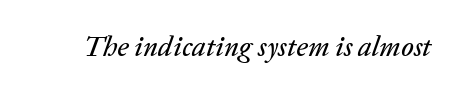
The image shows 28 px text type, italic (leaning right); set normal letter spacing, not underlined; low stroke contrast and a medium x-height.
